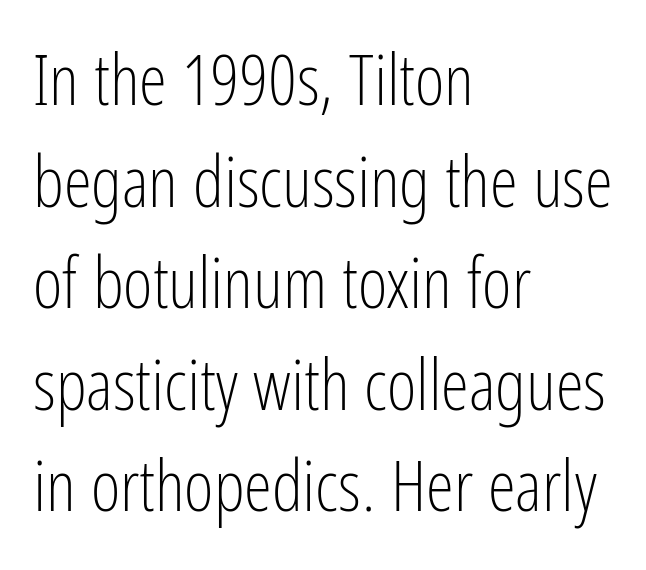
{"serif": "no", "italic": "no", "bold": "no", "weight": "light", "width": "condensed", "stroke_contrast": "low", "x_height": "medium", "monospaced": "no", "underline": "no", "align": "left", "line_spacing": "normal", "line_spacing_ratio": 1.43, "letter_spacing": "normal", "letter_spacing_em": 0.0, "glyph_px": 71}
